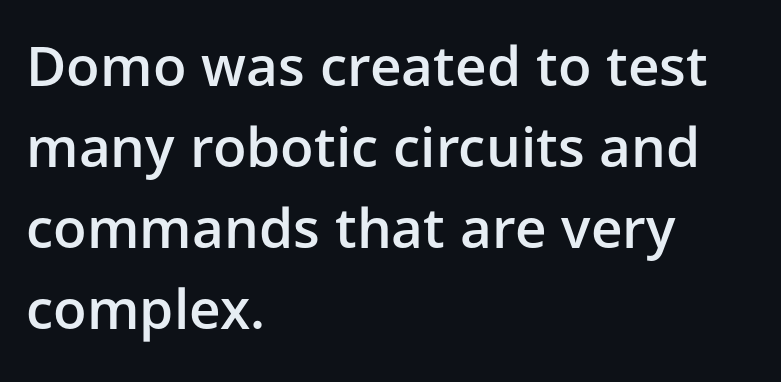
Q: Is the text bold? A: Semi-bold.
Q: Is the text italic (slanted)? A: No, it is upright.
Q: Is the typeface a serif or a sans-serif typeface? A: Sans-serif.
Q: Is the text underlined? A: No.
Q: How is the paragraph aligned? A: Left-aligned.
Q: Is the spacing between letters normal or unusually wide? A: Normal.
Q: Is the spacing between lines tight, normal or loose? A: Normal.
Q: Width (condensed, normal, or wide)? A: Normal.
Q: Stroke contrast? A: Low.
Q: x-height? A: Medium.
Q: Monospaced? A: No.
